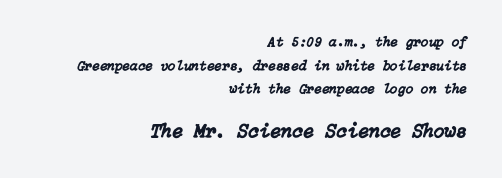
The image shows 20 px text type, italic (leaning right); set right-aligned, normal line spacing (1.69x), normal letter spacing, not underlined; the second (bottom) block is 1.43x larger.
